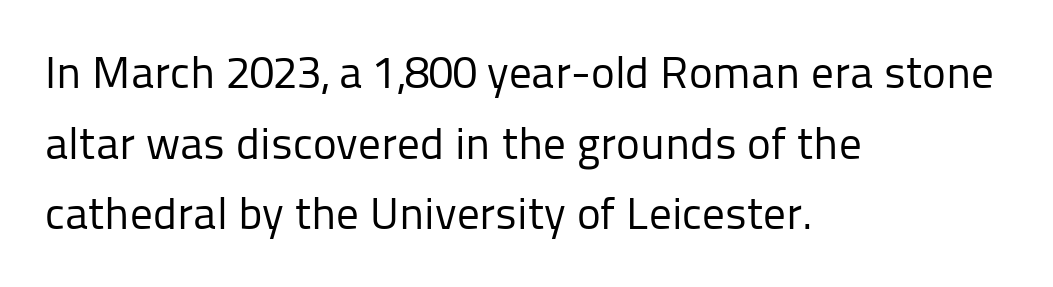
The image shows 45 px regular-weight sans-serif type, upright; set left-aligned, normal line spacing (1.57x), normal letter spacing, not underlined; low stroke contrast and a medium x-height.
